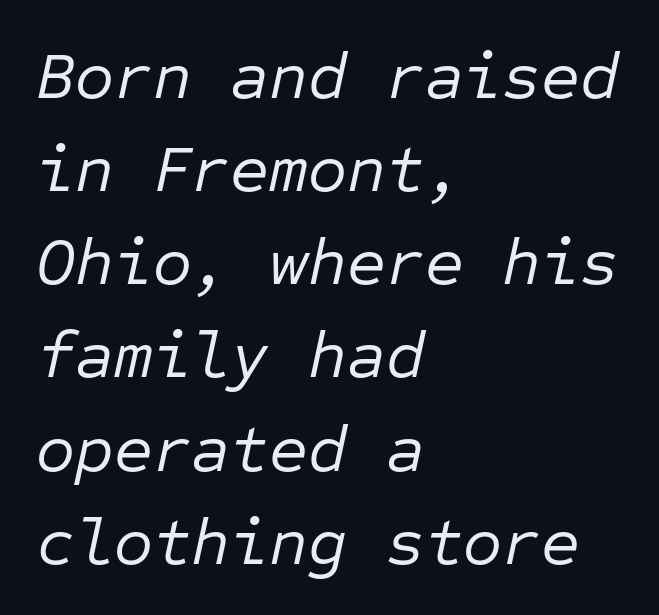
The image shows 67 px regular-weight type, italic (leaning right), monospaced; set left-aligned, normal line spacing (1.39x), normal letter spacing, not underlined; low stroke contrast and a medium x-height.
